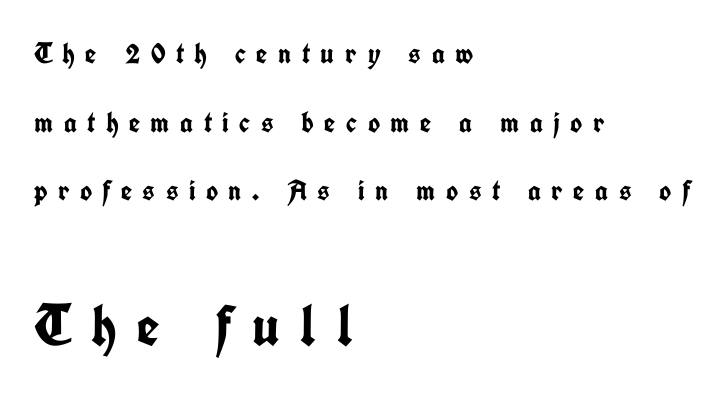
Q: Is the text bold? A: Yes.
Q: Is the text italic (slanted)? A: No, it is upright.
Q: Is the typeface a serif or a sans-serif typeface? A: Sans-serif.
Q: Is the text underlined? A: No.
Q: How is the paragraph aligned? A: Left-aligned.
Q: Is the spacing between letters normal or unusually wide? A: Unusually wide.
Q: Is the spacing between lines tight, normal or loose? A: Loose.
Q: Which block of text is set in a larger size, the first (top) or the second (bottom)? A: The second (bottom) one.
Q: Width (condensed, normal, or wide)? A: Condensed.
Q: Stroke contrast? A: Low.
Q: x-height? A: Medium.
Q: Monospaced? A: No.
